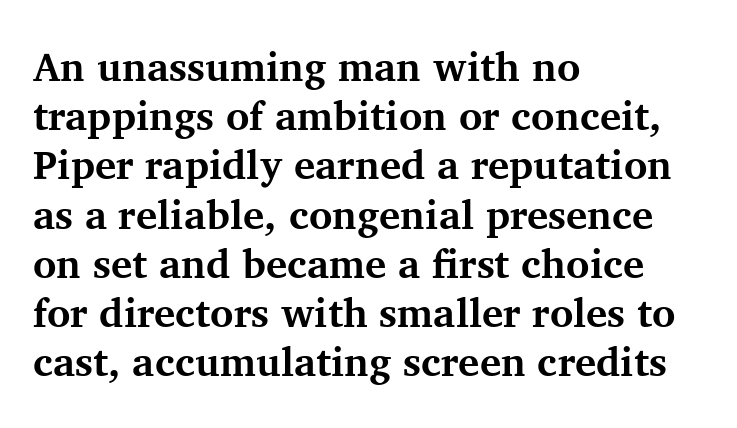
{"serif": "yes", "italic": "no", "bold": "yes", "weight": "bold", "width": "normal", "stroke_contrast": "medium", "x_height": "medium", "monospaced": "no", "underline": "no", "align": "left", "line_spacing_ratio": 1.23, "letter_spacing": "normal", "letter_spacing_em": 0.0, "glyph_px": 40}
